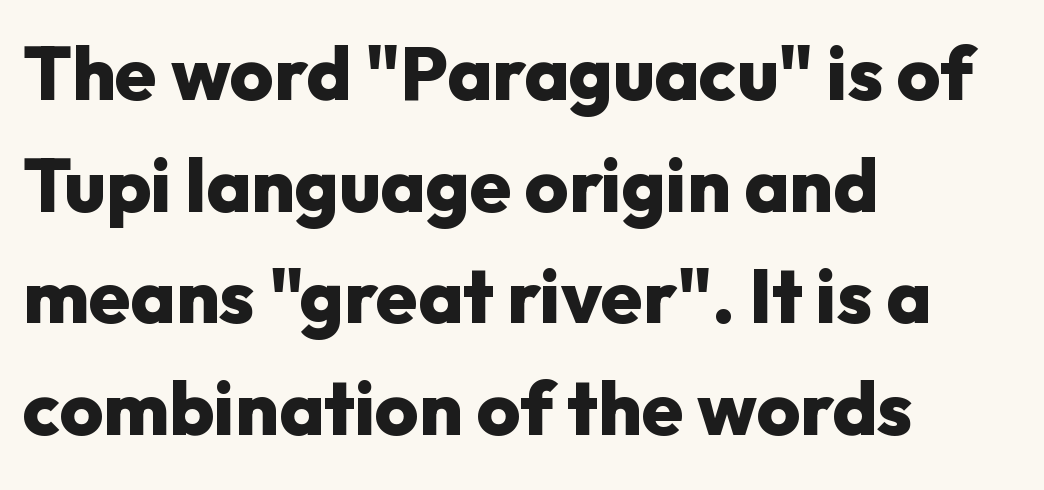
A classic flush-left, rag-right setting is used for this passage. Rule under the text: the space is simply empty. Glyph-to-glyph distance matches everyday printed text. Summary of weight: heavy, a full bold. Looks like regular typesetting: each glyph gets only the width it needs.
